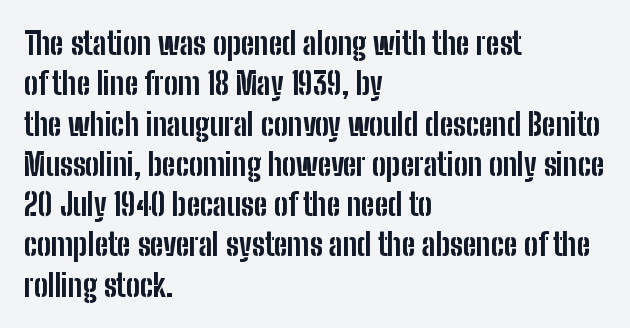
Q: Is the text bold? A: Yes.
Q: Is the text italic (slanted)? A: No, it is upright.
Q: Is the typeface a serif or a sans-serif typeface? A: Sans-serif.
Q: Is the text underlined? A: No.
Q: How is the paragraph aligned? A: Left-aligned.
Q: Is the spacing between letters normal or unusually wide? A: Normal.
Q: Is the spacing between lines tight, normal or loose? A: Normal.
Q: Width (condensed, normal, or wide)? A: Condensed.
Q: Stroke contrast? A: Low.
Q: x-height? A: Medium.
Q: Monospaced? A: No.
